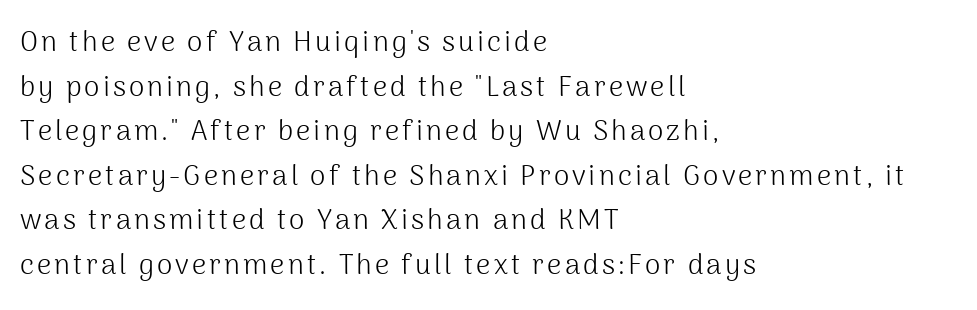
{"serif": "no", "italic": "no", "bold": "no", "weight": "light", "width": "normal", "stroke_contrast": "medium", "x_height": "medium", "monospaced": "no", "underline": "no", "align": "left", "line_spacing": "normal", "line_spacing_ratio": 1.59, "glyph_px": 28}
